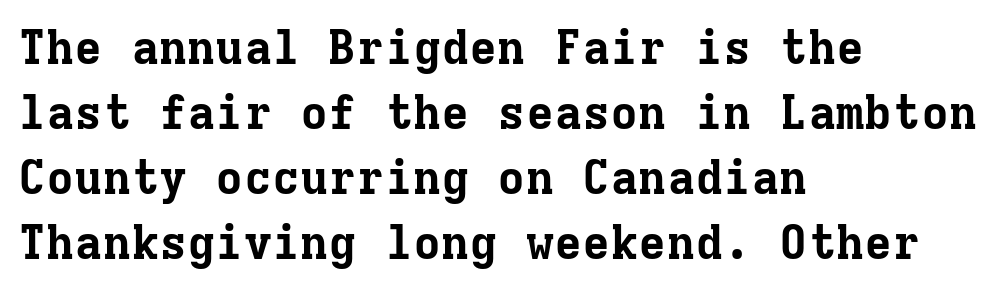
The image shows 47 px bold serif type, upright, monospaced; set left-aligned, normal line spacing (1.38x), normal letter spacing, not underlined; low stroke contrast and a medium x-height.
